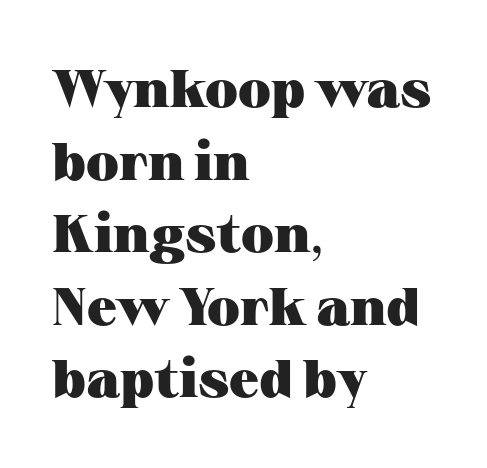
Q: Is the text bold? A: Yes.
Q: Is the text italic (slanted)? A: No, it is upright.
Q: Is the typeface a serif or a sans-serif typeface? A: Serif.
Q: Is the text underlined? A: No.
Q: How is the paragraph aligned? A: Left-aligned.
Q: Is the spacing between letters normal or unusually wide? A: Normal.
Q: Is the spacing between lines tight, normal or loose? A: Normal.
Q: Width (condensed, normal, or wide)? A: Wide.
Q: Stroke contrast? A: Medium.
Q: x-height? A: Medium.
Q: Monospaced? A: No.
